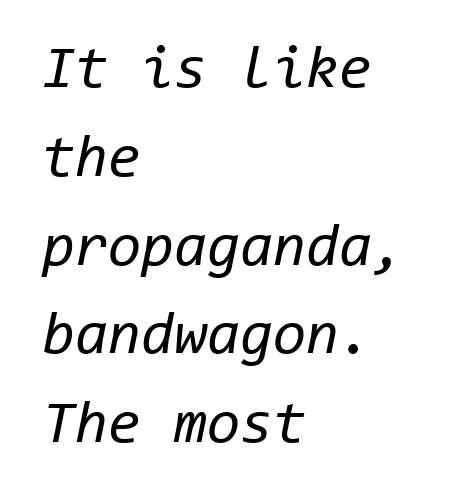
The type is set solid horizontally, with unmodified tracking. The font sits on the lighter half of the weight spectrum, regular included. The foot of each line stays bare and open. Notice how the passage keeps a crisp vertical edge on the left only. This is oblique type, the kind used for emphasis or titles.
